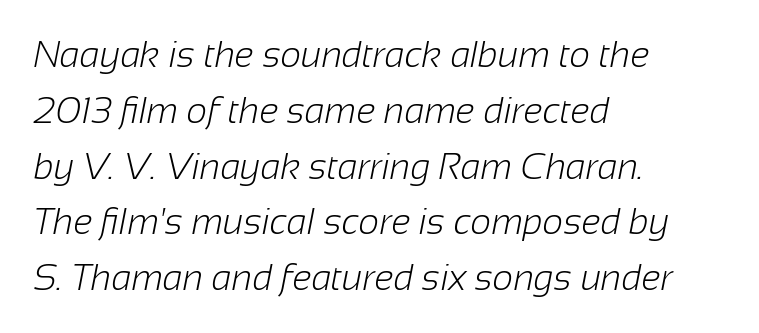
The rendering shows plain stroke endings on the letterforms — a sans-serif design. The face looks like a standard text weight, possibly lighter. Alignment: flush left. Line spacing here is normal.
